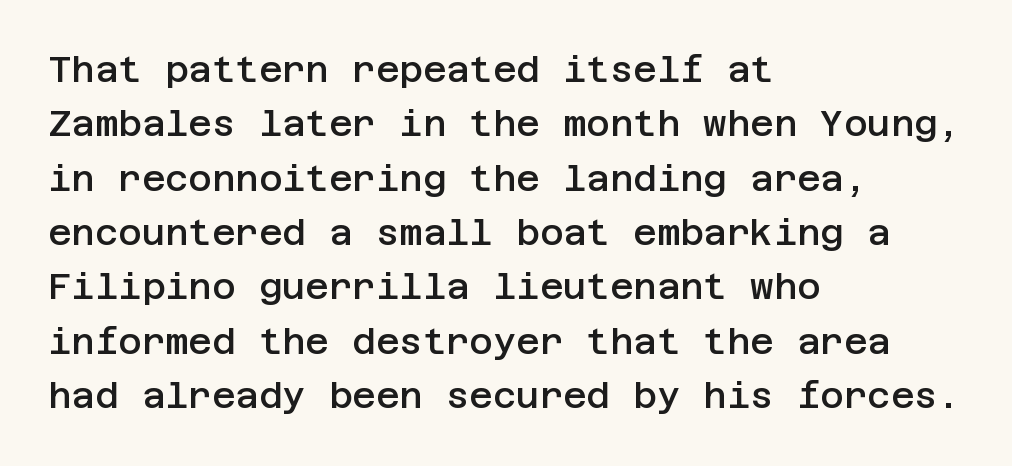
{"serif": "no", "italic": "no", "bold": "semi", "weight": "semibold", "width": "normal", "stroke_contrast": "low", "x_height": "large", "underline": "no", "align": "left", "line_spacing": "normal", "line_spacing_ratio": 1.51, "letter_spacing": "normal", "letter_spacing_em": 0.0, "glyph_px": 36}
